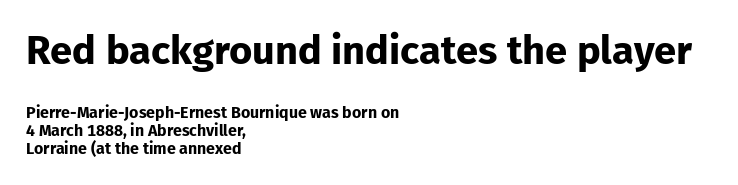
This is heavy type, rendered in bold. Looks like regular typesetting: each glyph gets only the width it needs. The letters in the upper block stand taller than those in the block below. Plain, unruled lines of type. Letterform terminals end flat and unadorned throughout the passage.
